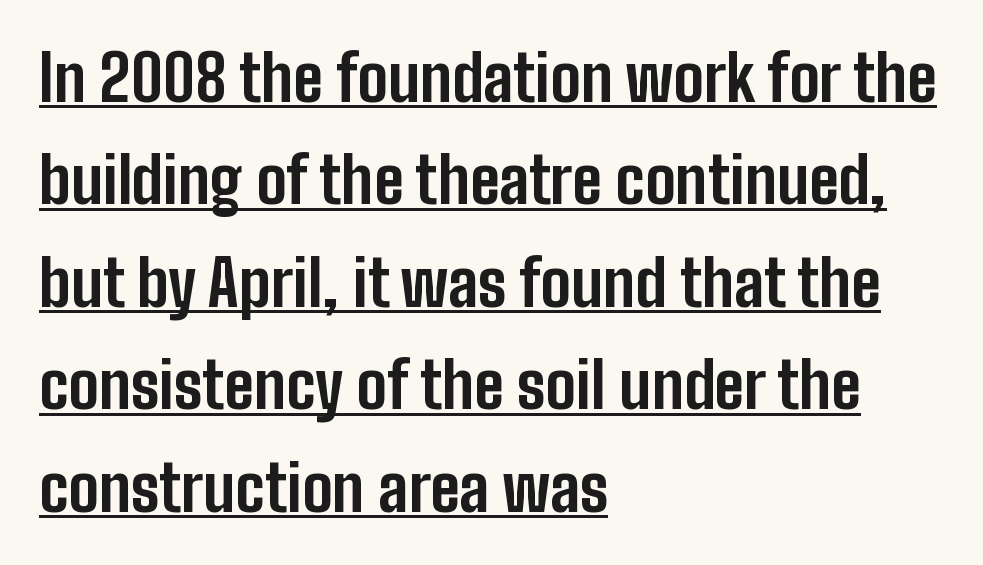
The characters display no serif detailing; their extremities are plain. The horizontal fit of the characters is conventional and even. Vertical spacing — default. What decoration does the sample have? An underline. The passage shown is typed in a proportional face where columns would drift. This is roman type, the default non-slanted kind.
